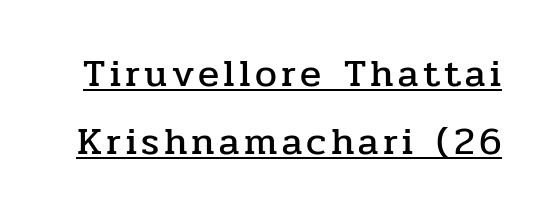
{"serif": "yes", "italic": "no", "width": "normal", "stroke_contrast": "low", "x_height": "medium", "monospaced": "no", "underline": "yes", "line_spacing_ratio": 1.74, "glyph_px": 39}
